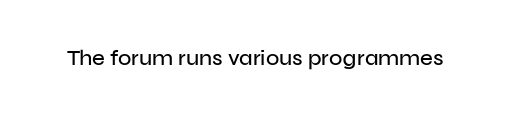
{"italic": "no", "underline": "no", "letter_spacing": "normal", "letter_spacing_em": 0.0, "glyph_px": 22}
